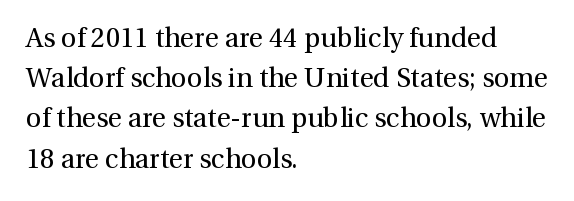
The image shows 27 px text type, upright; set left-aligned, normal line spacing (1.49x), normal letter spacing, not underlined.
